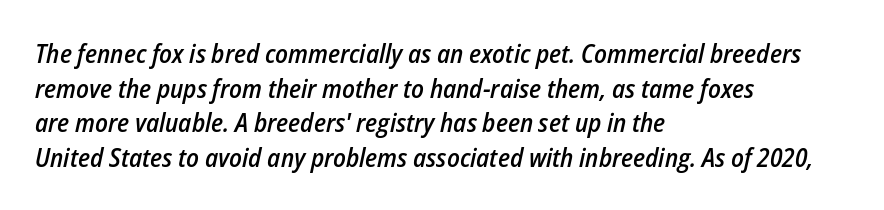
Quick note: interline space is typical. The string is rendered with underlining switched off. Where is the straight margin? On the left. A bit beefed up — I'd call it semibold rather than bold. Slanted lettering throughout.
